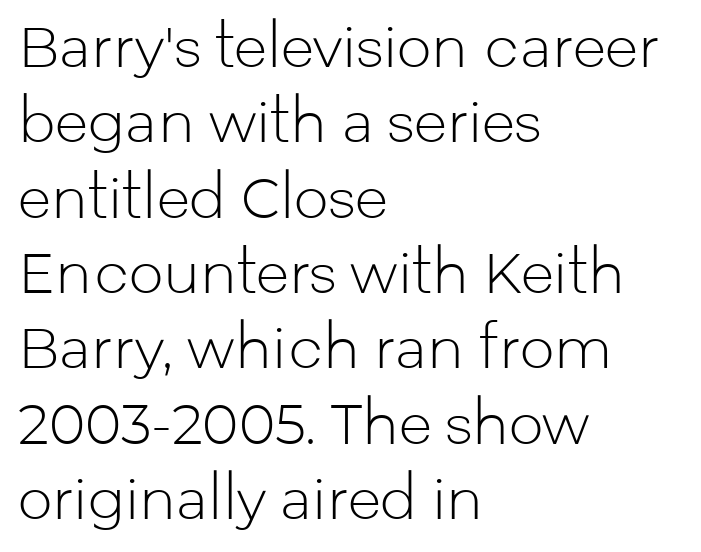
Q: Is the text bold? A: No.
Q: Is the text italic (slanted)? A: No, it is upright.
Q: Is the typeface a serif or a sans-serif typeface? A: Sans-serif.
Q: Is the text underlined? A: No.
Q: How is the paragraph aligned? A: Left-aligned.
Q: Is the spacing between letters normal or unusually wide? A: Normal.
Q: Is the spacing between lines tight, normal or loose? A: Normal.
Q: Width (condensed, normal, or wide)? A: Normal.
Q: Stroke contrast? A: Low.
Q: x-height? A: Medium.
Q: Monospaced? A: No.
